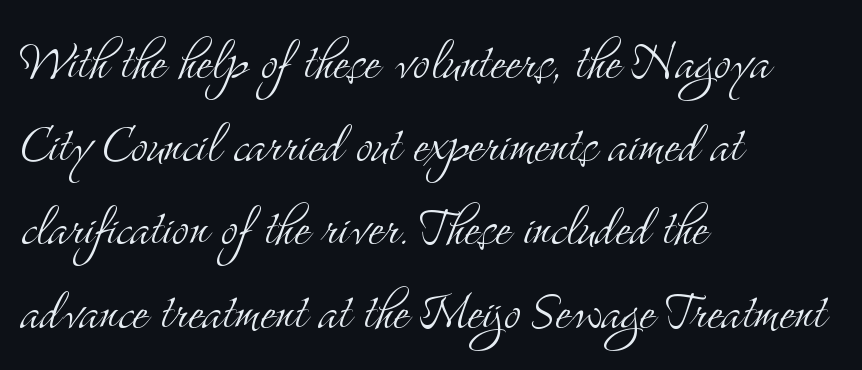
Q: Is the text bold? A: No.
Q: Is the text italic (slanted)? A: Yes.
Q: Is the typeface a serif or a sans-serif typeface? A: Serif.
Q: Is the text underlined? A: No.
Q: How is the paragraph aligned? A: Left-aligned.
Q: Is the spacing between letters normal or unusually wide? A: Normal.
Q: Is the spacing between lines tight, normal or loose? A: Normal.
Q: Width (condensed, normal, or wide)? A: Condensed.
Q: Stroke contrast? A: Medium.
Q: x-height? A: Small.
Q: Monospaced? A: No.
